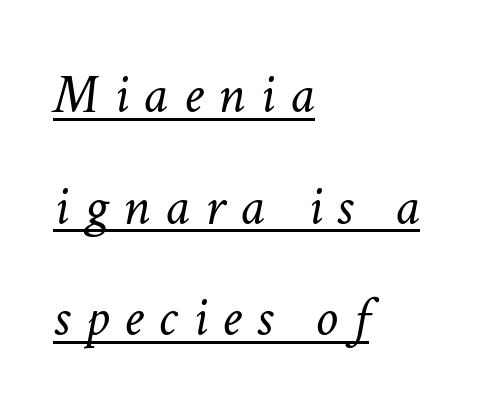
You could fit nearly another row in the gap between these rows. Glance below the letters and you will spot a drawn line. No letter is thick-stroked: the sample isn't bold. The face used here has a pronounced slope to its letters. You could not count columns in this text — the font is proportionally spaced. Each word looks stretched out because of the extra space between its letters.
